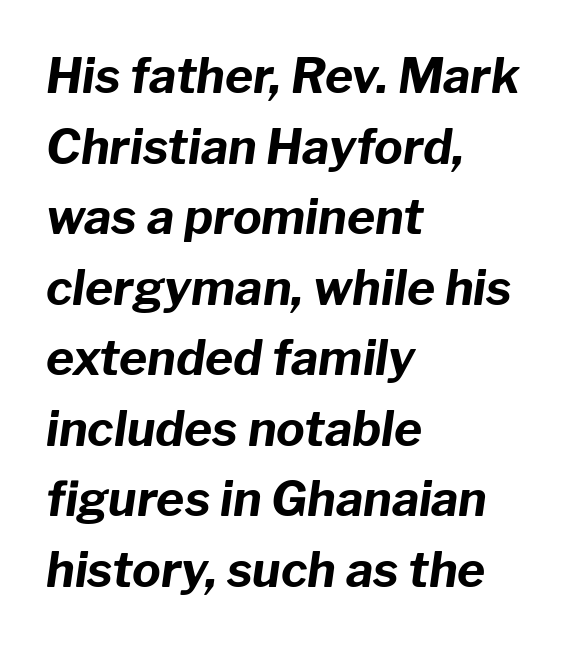
Q: Is the text bold? A: Yes.
Q: Is the text italic (slanted)? A: Yes, it leans right by about 8 degrees.
Q: Is the text underlined? A: No.
Q: How is the paragraph aligned? A: Left-aligned.
Q: Is the spacing between letters normal or unusually wide? A: Normal.
Q: Is the spacing between lines tight, normal or loose? A: Normal.
Q: Width (condensed, normal, or wide)? A: Normal.
Q: Stroke contrast? A: Low.
Q: x-height? A: Medium.
Q: Monospaced? A: No.
